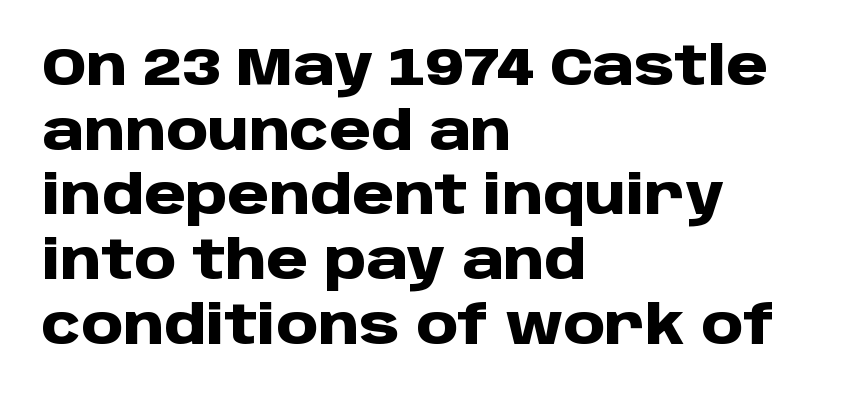
Q: Is the text bold? A: Yes.
Q: Is the text italic (slanted)? A: No, it is upright.
Q: Is the typeface a serif or a sans-serif typeface? A: Sans-serif.
Q: Is the text underlined? A: No.
Q: How is the paragraph aligned? A: Left-aligned.
Q: Is the spacing between letters normal or unusually wide? A: Normal.
Q: Width (condensed, normal, or wide)? A: Normal.
Q: Stroke contrast? A: Low.
Q: x-height? A: Large.
Q: Monospaced? A: No.
